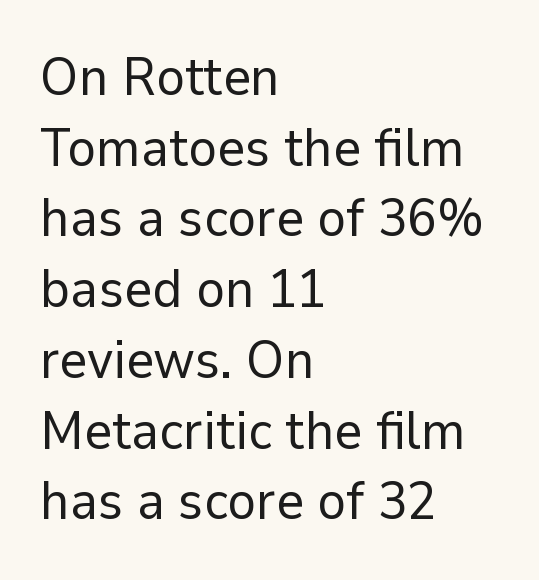
Q: Is the text bold? A: No.
Q: Is the text italic (slanted)? A: No, it is upright.
Q: Is the typeface a serif or a sans-serif typeface? A: Sans-serif.
Q: Is the text underlined? A: No.
Q: How is the paragraph aligned? A: Left-aligned.
Q: Is the spacing between letters normal or unusually wide? A: Normal.
Q: Is the spacing between lines tight, normal or loose? A: Normal.
Q: Width (condensed, normal, or wide)? A: Normal.
Q: Stroke contrast? A: Low.
Q: x-height? A: Medium.
Q: Monospaced? A: No.
